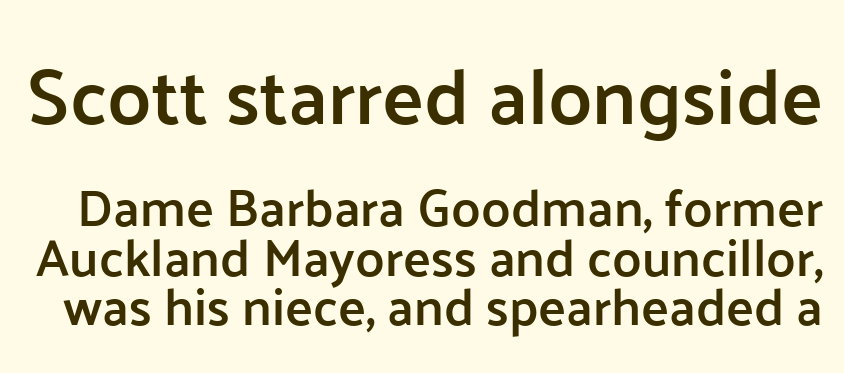
{"serif": "no", "italic": "no", "bold": "semi", "weight": "semibold", "width": "normal", "stroke_contrast": "low", "x_height": "medium", "monospaced": "no", "underline": "no", "line_spacing": "tight", "line_spacing_ratio": 0.95, "letter_spacing": "normal", "letter_spacing_em": 0.0, "larger_block": "first", "size_ratio": 1.5, "glyph_px": 78}
